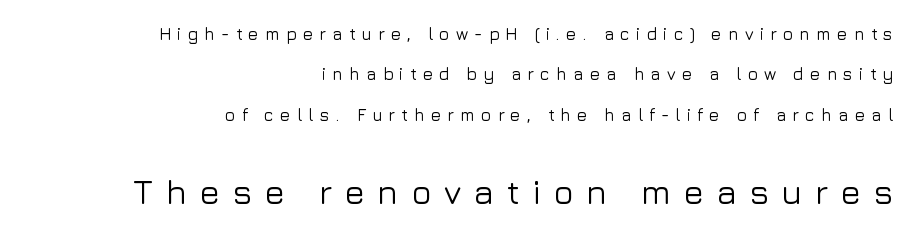
{"serif": "no", "italic": "no", "width": "normal", "stroke_contrast": "low", "x_height": "medium", "monospaced": "no", "underline": "no", "align": "right", "line_spacing": "loose", "line_spacing_ratio": 2.37, "letter_spacing": "wide", "letter_spacing_em": 0.36, "larger_block": "second", "size_ratio": 2.0, "glyph_px": 34}
